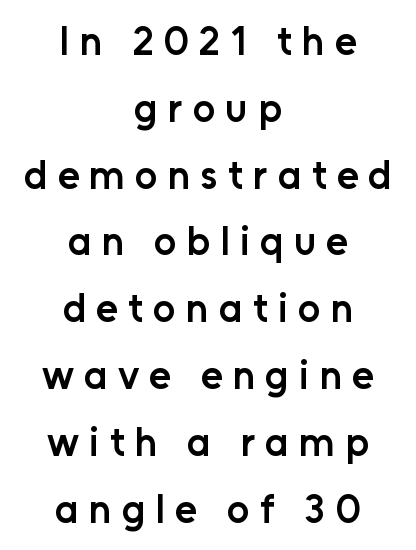
Q: Is the text bold? A: Semi-bold.
Q: Is the text italic (slanted)? A: No, it is upright.
Q: Is the typeface a serif or a sans-serif typeface? A: Sans-serif.
Q: Is the text underlined? A: No.
Q: How is the paragraph aligned? A: Centered.
Q: Is the spacing between letters normal or unusually wide? A: Unusually wide.
Q: Is the spacing between lines tight, normal or loose? A: Normal.
Q: Width (condensed, normal, or wide)? A: Normal.
Q: Stroke contrast? A: Low.
Q: x-height? A: Medium.
Q: Monospaced? A: No.
